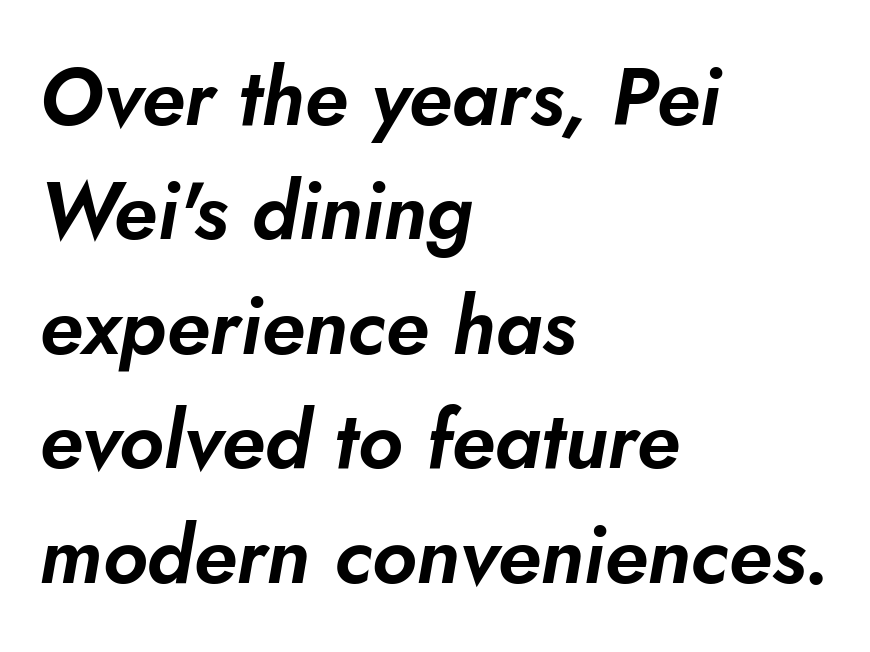
Q: Is the text italic (slanted)? A: Yes, it leans right by about 10 degrees.
Q: Is the text underlined? A: No.
Q: How is the paragraph aligned? A: Left-aligned.
Q: Is the spacing between letters normal or unusually wide? A: Normal.
Q: Is the spacing between lines tight, normal or loose? A: Normal.
Q: Width (condensed, normal, or wide)? A: Normal.
Q: Stroke contrast? A: Low.
Q: x-height? A: Small.
Q: Monospaced? A: No.
